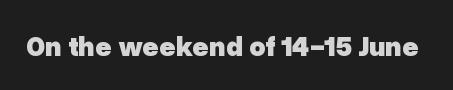
The image shows 28 px heavy sans-serif type, upright; set normal letter spacing, not underlined; low stroke contrast and a medium x-height.
